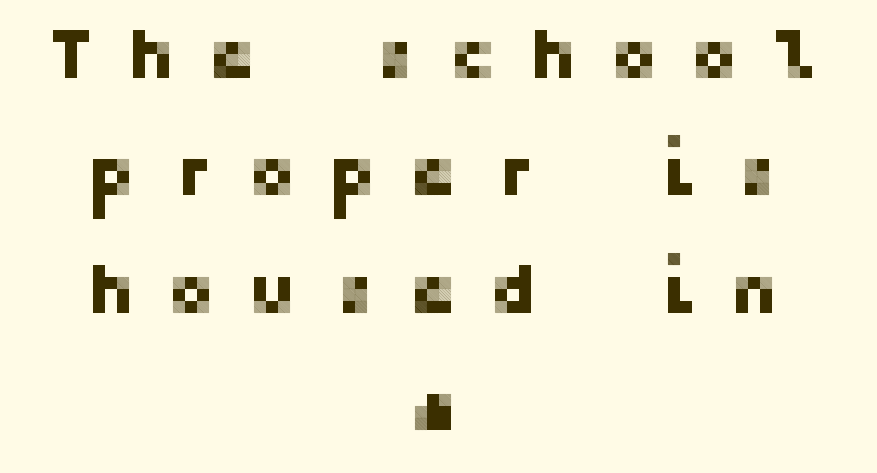
{"serif": "no", "italic": "no", "width": "normal", "stroke_contrast": "low", "x_height": "medium", "underline": "no", "align": "center", "line_spacing": "normal", "line_spacing_ratio": 1.63, "letter_spacing": "wide", "letter_spacing_em": 0.45, "glyph_px": 72}
